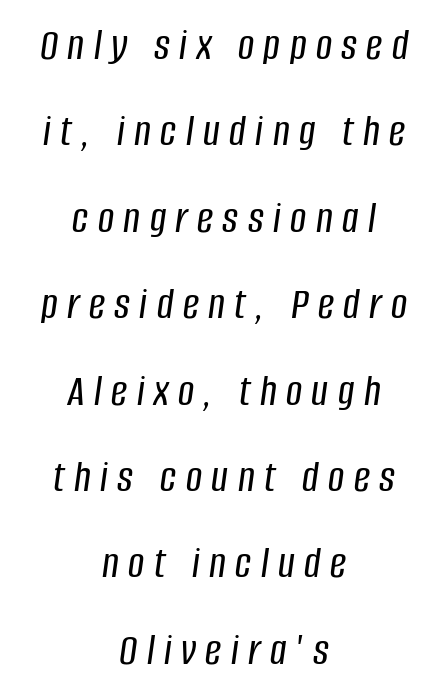
{"italic": "yes", "lean": "right", "slant_degrees": 8, "width": "condensed", "stroke_contrast": "low", "x_height": "large", "monospaced": "no", "underline": "no", "align": "center", "line_spacing": "loose", "line_spacing_ratio": 1.92, "letter_spacing": "wide", "letter_spacing_em": 0.21, "glyph_px": 45}
